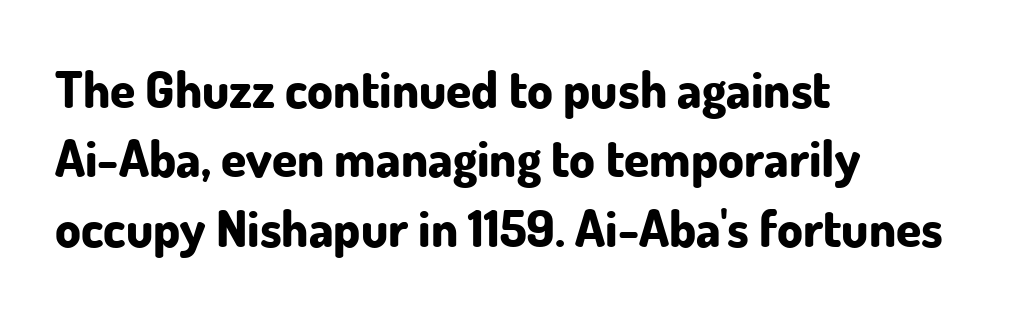
Q: Is the text bold? A: Yes.
Q: Is the text italic (slanted)? A: No, it is upright.
Q: Is the typeface a serif or a sans-serif typeface? A: Sans-serif.
Q: Is the text underlined? A: No.
Q: How is the paragraph aligned? A: Left-aligned.
Q: Is the spacing between letters normal or unusually wide? A: Normal.
Q: Is the spacing between lines tight, normal or loose? A: Normal.
Q: Width (condensed, normal, or wide)? A: Normal.
Q: Stroke contrast? A: Low.
Q: x-height? A: Small.
Q: Monospaced? A: No.
